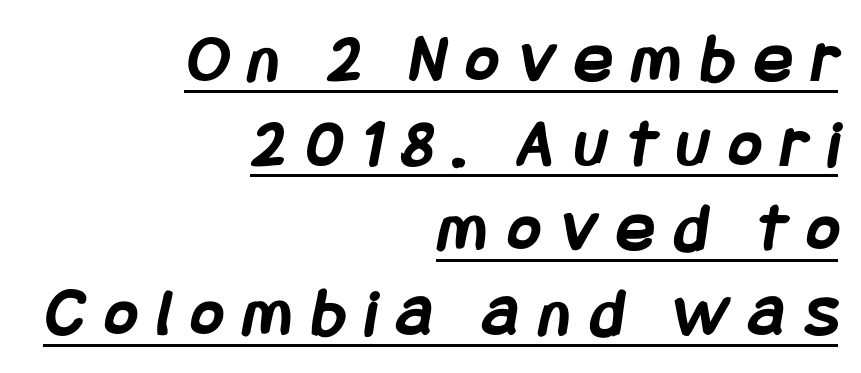
The image shows 70 px semibold, condensed sans-serif type; set right-aligned, line spacing 1.21x, unusually wide letter spacing (+0.29 em), underlined; low stroke contrast and a large x-height.
